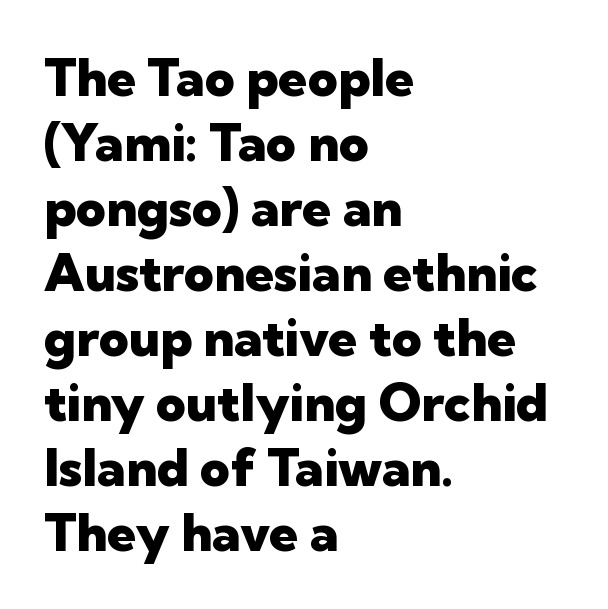
Q: Is the text bold? A: Yes.
Q: Is the text italic (slanted)? A: No, it is upright.
Q: Is the typeface a serif or a sans-serif typeface? A: Sans-serif.
Q: Is the text underlined? A: No.
Q: How is the paragraph aligned? A: Left-aligned.
Q: Is the spacing between letters normal or unusually wide? A: Normal.
Q: Is the spacing between lines tight, normal or loose? A: Normal.
Q: Width (condensed, normal, or wide)? A: Normal.
Q: Stroke contrast? A: Low.
Q: x-height? A: Medium.
Q: Monospaced? A: No.
